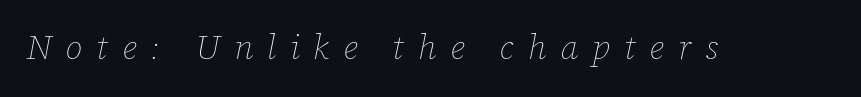
Q: Is the text bold? A: No.
Q: Is the text italic (slanted)? A: Yes, it leans right by about 12 degrees.
Q: Is the text underlined? A: No.
Q: Is the spacing between letters normal or unusually wide? A: Unusually wide.
Q: Width (condensed, normal, or wide)? A: Normal.
Q: Stroke contrast? A: Low.
Q: x-height? A: Medium.
Q: Monospaced? A: No.
